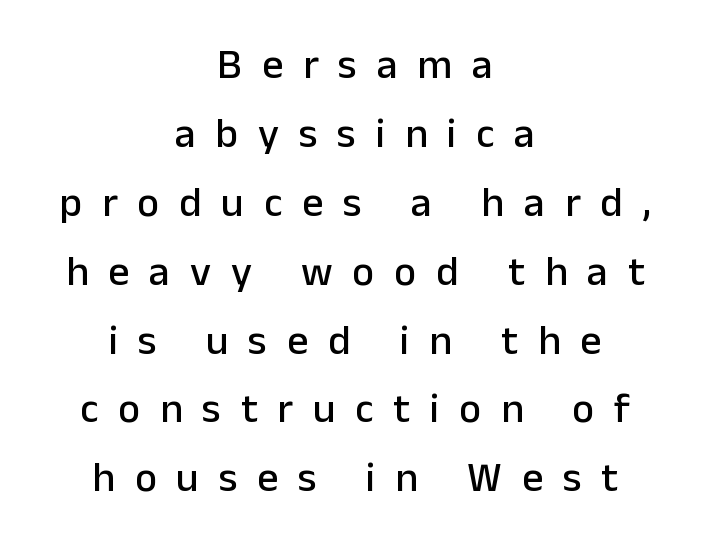
Honestly, there is no underline to notice here at all. The designer went with a sans here, leaving each stem footless. There is plenty of visible air inserted between adjacent glyphs. These lines are rendered in a variable-pitch font.
